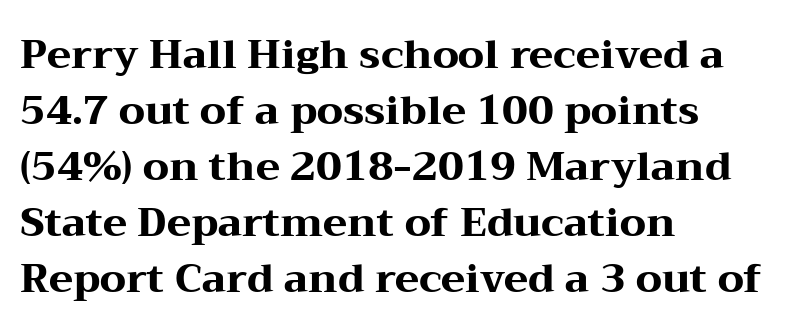
Each line starts at the same left margin while the right side varies. The line texture is even and compact thanks to regular tracking. Every character sits straight up, as roman type does. These lines are rendered in a variable-pitch font. The characters look thick and weighty, a clear bold. This sample keeps an unexceptional amount of space between lines.
